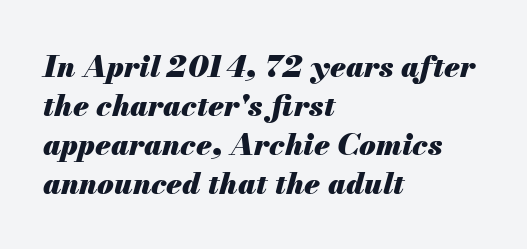
{"italic": "yes", "lean": "right", "slant_degrees": 13, "bold": "yes", "weight": "heavy", "width": "normal", "stroke_contrast": "medium", "x_height": "small", "monospaced": "no", "underline": "no", "align": "left", "line_spacing": "normal", "line_spacing_ratio": 1.3, "letter_spacing": "normal", "letter_spacing_em": 0.0, "glyph_px": 30}
